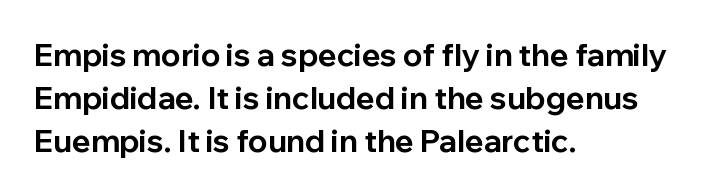
In terms of letterspacing, this is plain default setting. The rendering uses natural spacing where letterforms have individual widths. This sample uses a sans-serif face. No word sits above an underline. This is the regular roman posture of the typeface. All the whitespace from short lines collects on the right.
